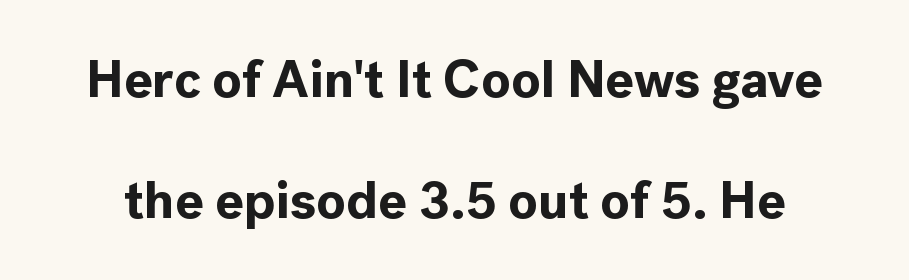
{"serif": "no", "italic": "no", "bold": "yes", "weight": "bold", "width": "normal", "x_height": "medium", "monospaced": "no", "underline": "no", "line_spacing": "loose", "line_spacing_ratio": 2.29, "letter_spacing": "normal", "letter_spacing_em": 0.0, "glyph_px": 53}
